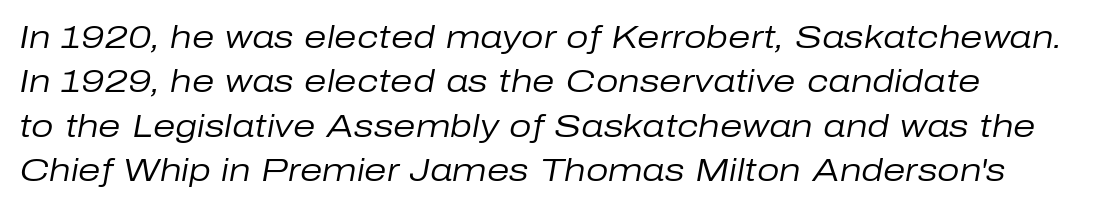
{"italic": "yes", "lean": "right", "slant_degrees": 10, "bold": "no", "weight": "regular", "width": "normal", "stroke_contrast": "low", "x_height": "medium", "monospaced": "no", "underline": "no", "line_spacing": "normal", "line_spacing_ratio": 1.39, "letter_spacing": "normal", "letter_spacing_em": 0.0, "glyph_px": 32}
